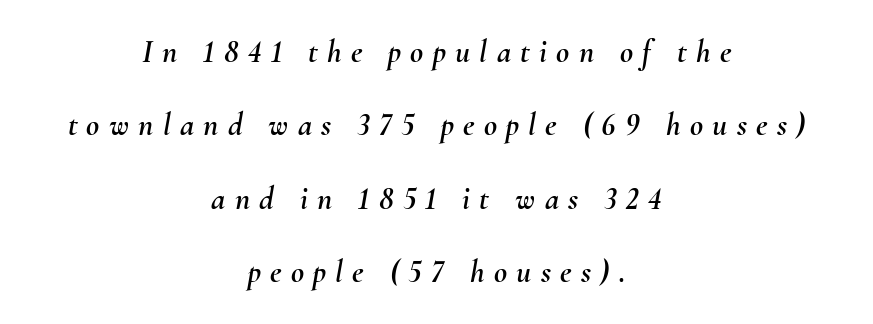
Q: Is the text italic (slanted)? A: Yes, it leans right by about 10 degrees.
Q: Is the text underlined? A: No.
Q: How is the paragraph aligned? A: Centered.
Q: Is the spacing between letters normal or unusually wide? A: Unusually wide.
Q: Is the spacing between lines tight, normal or loose? A: Loose.
Q: Width (condensed, normal, or wide)? A: Normal.
Q: Stroke contrast? A: Medium.
Q: x-height? A: Small.
Q: Monospaced? A: No.
